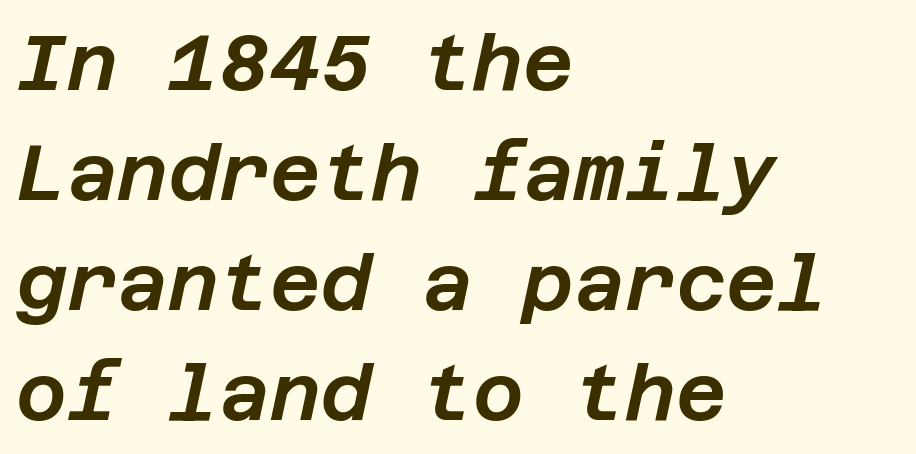
The image shows 78 px text type, italic (leaning right); set left-aligned, normal line spacing (1.41x), normal letter spacing, not underlined; low stroke contrast and a large x-height.
